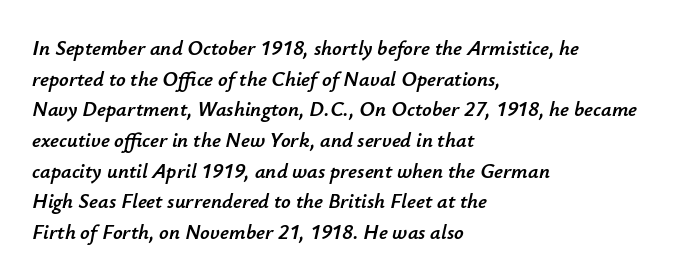
The image shows 21 px text type, italic (leaning right); set left-aligned, normal line spacing (1.46x), normal letter spacing, not underlined.
